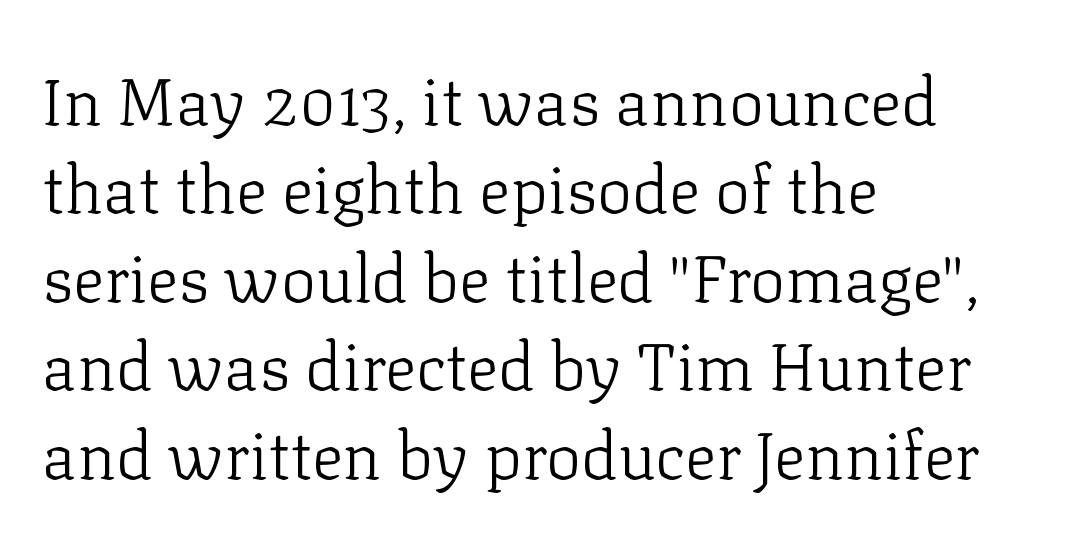
{"serif": "yes", "italic": "no", "bold": "no", "weight": "light", "width": "normal", "stroke_contrast": "low", "x_height": "medium", "monospaced": "no", "underline": "no", "align": "left", "line_spacing": "normal", "line_spacing_ratio": 1.34, "letter_spacing": "normal", "letter_spacing_em": 0.0, "glyph_px": 66}
